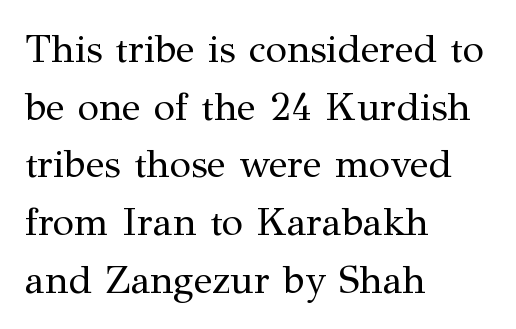
Q: Is the text bold? A: No.
Q: Is the text italic (slanted)? A: No, it is upright.
Q: Is the typeface a serif or a sans-serif typeface? A: Serif.
Q: Is the text underlined? A: No.
Q: How is the paragraph aligned? A: Left-aligned.
Q: Is the spacing between letters normal or unusually wide? A: Normal.
Q: Is the spacing between lines tight, normal or loose? A: Normal.
Q: Width (condensed, normal, or wide)? A: Normal.
Q: Stroke contrast? A: Medium.
Q: x-height? A: Medium.
Q: Monospaced? A: No.
